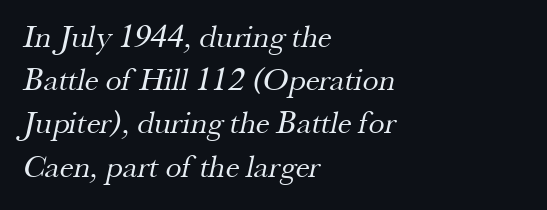
Characters follow at the spacing the type designer built in. One-word summary of the alignment: left. Honestly, the row spacing looks completely unremarkable. Is this a fixed-width face? No — the glyphs have proportional, varying widths. Bare-footed words on every line.
